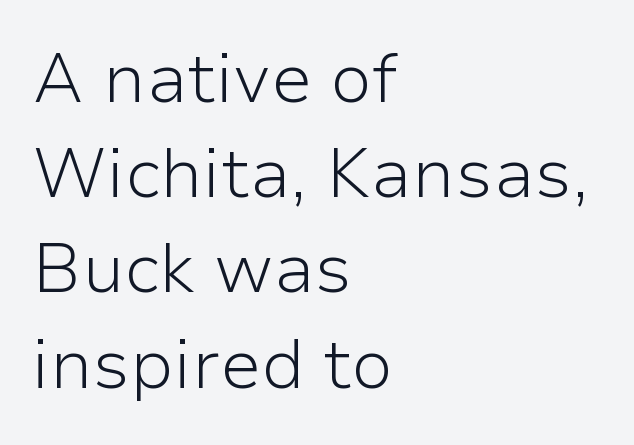
{"serif": "no", "italic": "no", "bold": "no", "weight": "light", "width": "normal", "stroke_contrast": "low", "x_height": "medium", "monospaced": "no", "underline": "no", "align": "left", "line_spacing": "normal", "line_spacing_ratio": 1.38, "letter_spacing": "normal", "letter_spacing_em": 0.0, "glyph_px": 69}
